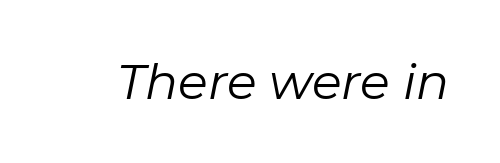
The image shows 49 px regular-weight type, italic (leaning right); set normal letter spacing, not underlined; low stroke contrast and a medium x-height.
